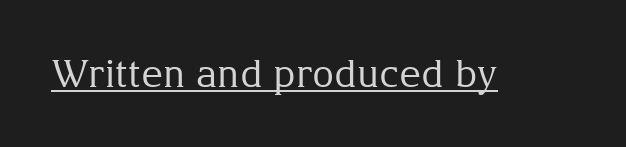
Q: Is the text bold? A: No.
Q: Is the text italic (slanted)? A: No, it is upright.
Q: Is the typeface a serif or a sans-serif typeface? A: Serif.
Q: Is the text underlined? A: Yes.
Q: Is the spacing between letters normal or unusually wide? A: Normal.
Q: Width (condensed, normal, or wide)? A: Normal.
Q: Stroke contrast? A: Medium.
Q: x-height? A: Medium.
Q: Monospaced? A: No.
